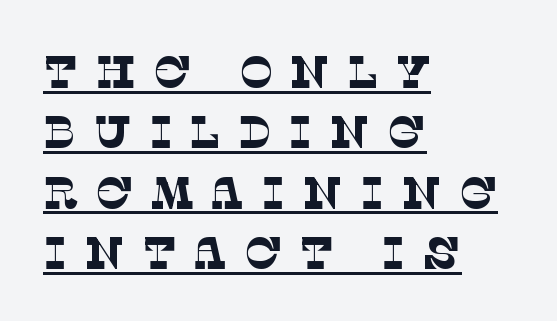
{"serif": "yes", "bold": "no", "weight": "thin", "width": "normal", "stroke_contrast": "low", "x_height": "large", "monospaced": "no", "underline": "yes", "align": "left", "line_spacing": "normal", "line_spacing_ratio": 1.34, "letter_spacing": "wide", "letter_spacing_em": 0.37, "glyph_px": 45}
